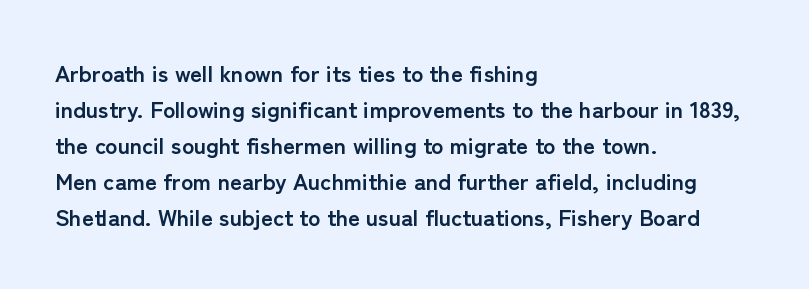
Notice how descenders clear the ascenders below comfortably — that's standard leading. The sample has been set heavy, in full bold. Italic? Not at all — the glyphs are vertical. A bare baseline throughout the passage. The rag falls on the right side of this text block. Inter-character spacing is left at the font's built-in metrics.
